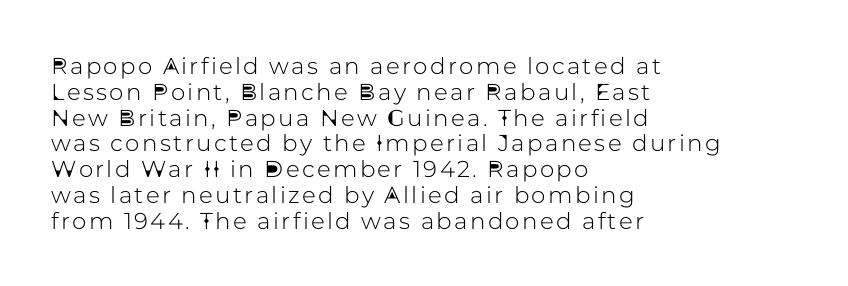
{"italic": "no", "underline": "no", "align": "left", "line_spacing": "tight", "line_spacing_ratio": 1.12, "glyph_px": 23}
